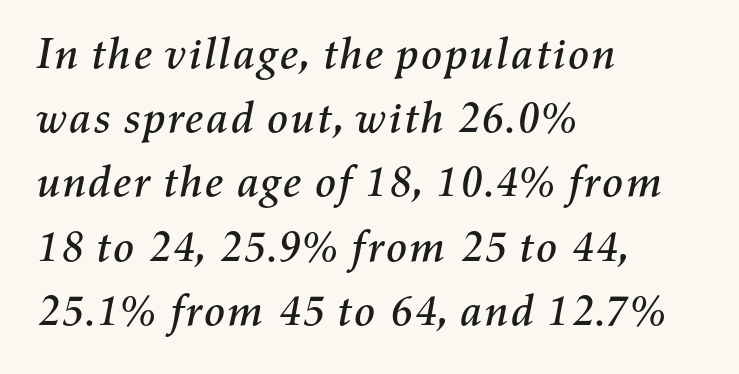
The image shows 44 px text type, italic (leaning right); set left-aligned, normal line spacing (1.46x), normal letter spacing, not underlined; medium stroke contrast and a medium x-height.
